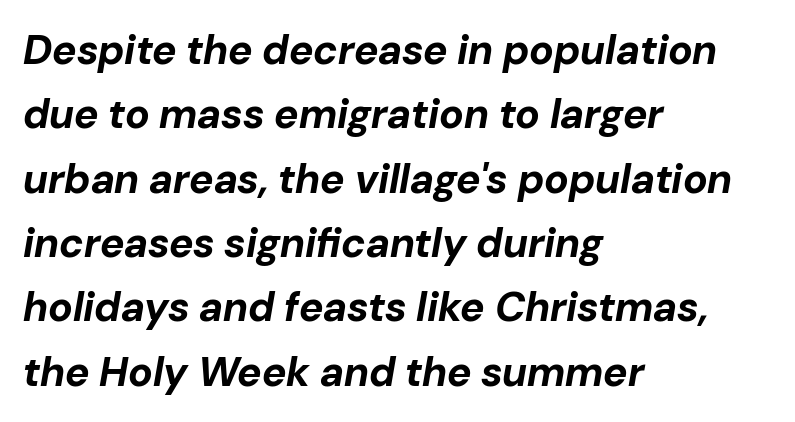
Glance below the letters and you will spot only blank space. Caption: standard tracking, unaltered. Quick note: interline space is typical. Compared with ordinary roman type, these characters are visibly tilted.
